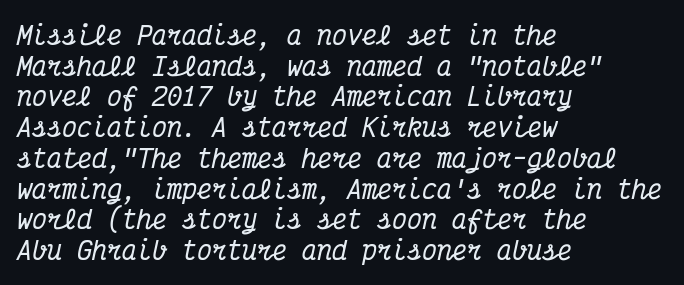
The image shows 25 px text type, italic (leaning right); set left-aligned, line spacing 1.23x, normal letter spacing, not underlined.
